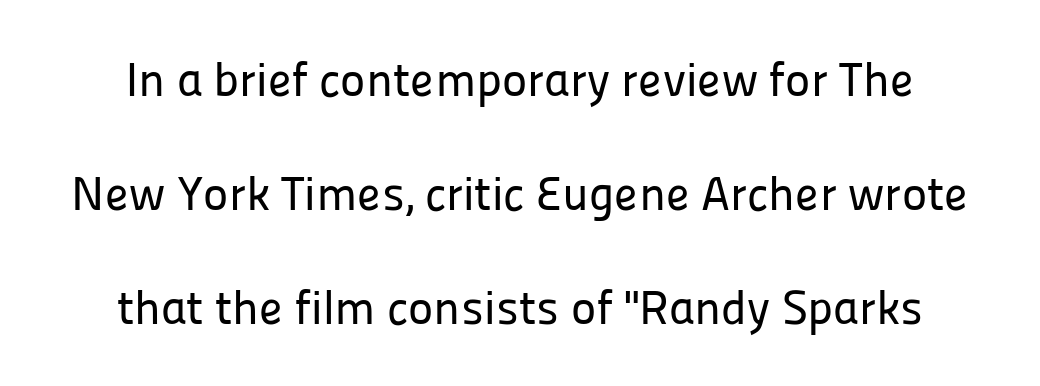
Tall strokes in this sample are plumb rather than angled. Unlike a traditional serif, this face leaves its strokes unadorned. The space beneath each line is pristine and unruled. Spacing verdict: proportional, widths tailored to each character. The letters sit at their default tracking, neither squeezed nor spread. Honestly, the rows look like they've been pulled way apart.
